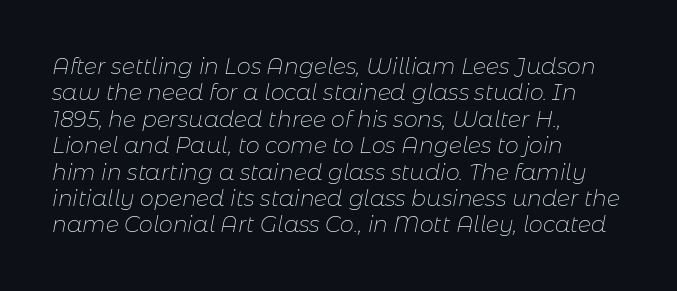
The image shows 22 px text type, italic (leaning right); set left-aligned, line spacing 1.2x, normal letter spacing, not underlined.
